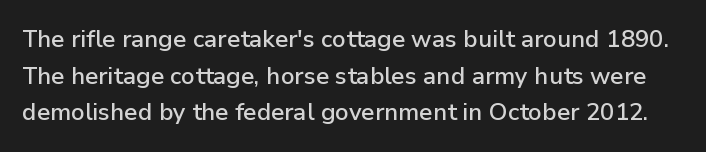
{"italic": "no", "underline": "no", "line_spacing": "normal", "line_spacing_ratio": 1.53, "letter_spacing": "normal", "letter_spacing_em": 0.0, "glyph_px": 24}
